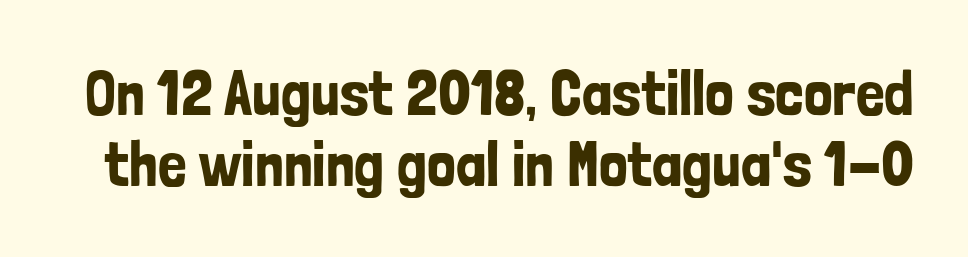
Nobody drew a line under any word here. No extra tracking has been applied to these lines. Students, observe: this is what under-led, compact text looks like. Is this a fixed-width face? No — the glyphs have proportional, varying widths.
